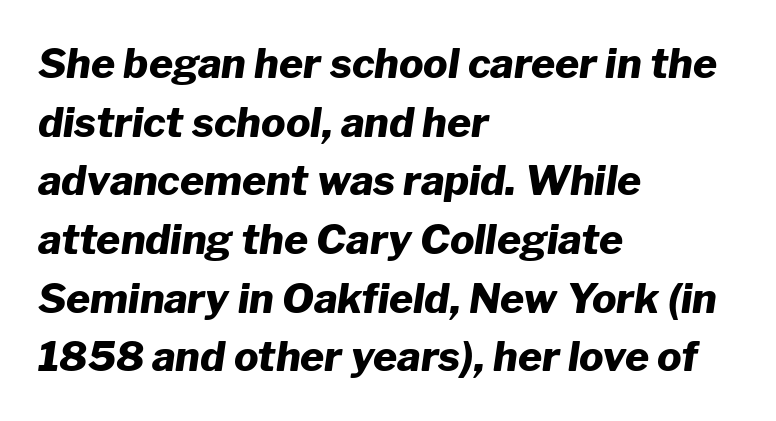
The image shows 41 px heavy type, italic (leaning right); set left-aligned, normal line spacing (1.43x), normal letter spacing, not underlined; low stroke contrast and a medium x-height.
